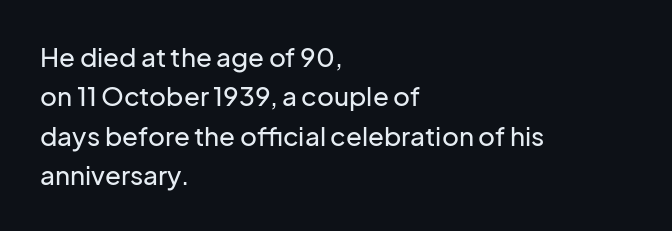
This rendering features lettering with no underline. Every row of glyphs begins at an identical x-position on the left. The leading is moderate, giving the passage an even texture. When letters stand straight like this, we call the style roman or upright.
